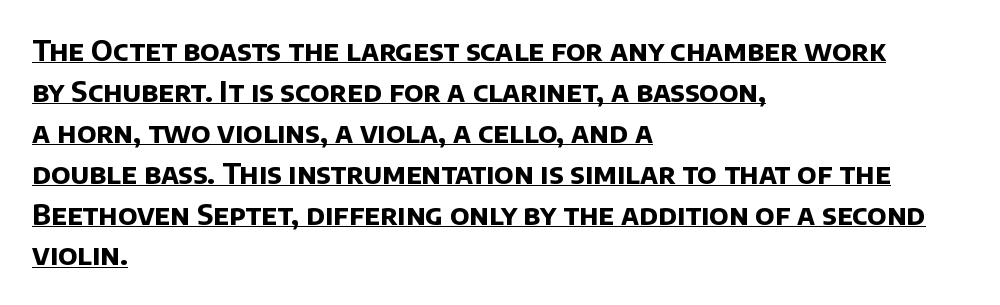
Q: Is the text bold? A: Yes.
Q: Is the typeface a serif or a sans-serif typeface? A: Sans-serif.
Q: Is the text underlined? A: Yes.
Q: How is the paragraph aligned? A: Left-aligned.
Q: Is the spacing between letters normal or unusually wide? A: Normal.
Q: Is the spacing between lines tight, normal or loose? A: Normal.
Q: Width (condensed, normal, or wide)? A: Normal.
Q: Stroke contrast? A: Low.
Q: x-height? A: Large.
Q: Monospaced? A: No.
